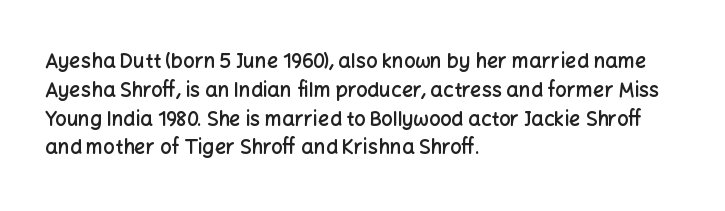
{"italic": "no", "bold": "semi", "underline": "no", "align": "left", "line_spacing": "normal", "line_spacing_ratio": 1.44, "letter_spacing": "normal", "letter_spacing_em": 0.0, "glyph_px": 20}
